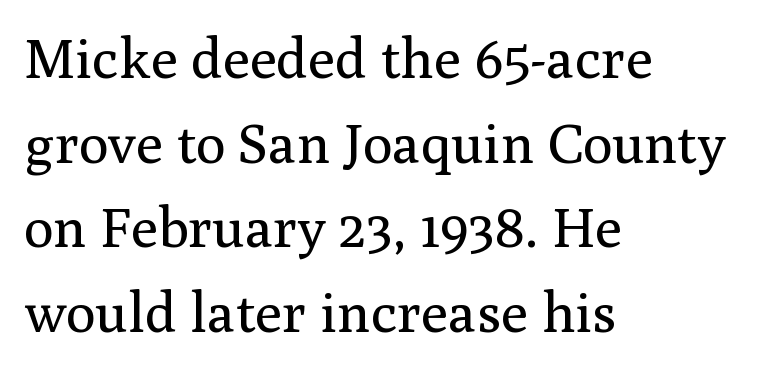
Q: Is the text bold? A: No.
Q: Is the text italic (slanted)? A: No, it is upright.
Q: Is the typeface a serif or a sans-serif typeface? A: Serif.
Q: Is the text underlined? A: No.
Q: How is the paragraph aligned? A: Left-aligned.
Q: Is the spacing between letters normal or unusually wide? A: Normal.
Q: Is the spacing between lines tight, normal or loose? A: Normal.
Q: Width (condensed, normal, or wide)? A: Normal.
Q: Stroke contrast? A: Medium.
Q: x-height? A: Medium.
Q: Monospaced? A: No.
